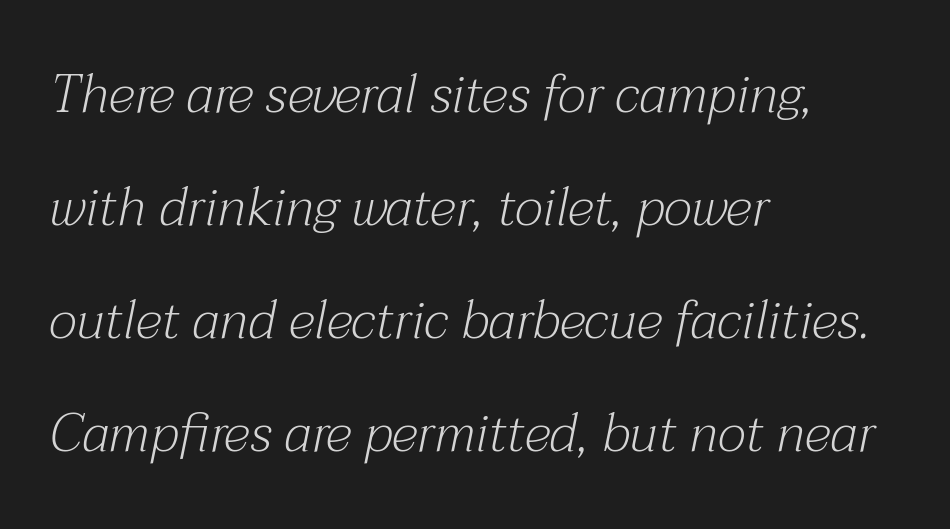
The gap between lines stays unmarked. The typeface chosen for these lines features serifs. These lines stand farther apart than default settings would place them. The setting favours the left margin, as ordinary paragraphs usually do. Observe the ordinary spacing: letters are neighbours, not strangers.
